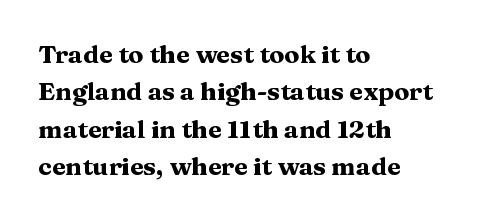
{"italic": "no", "bold": "yes", "underline": "no", "align": "left", "line_spacing": "normal", "line_spacing_ratio": 1.5, "letter_spacing": "normal", "letter_spacing_em": 0.0, "glyph_px": 25}
